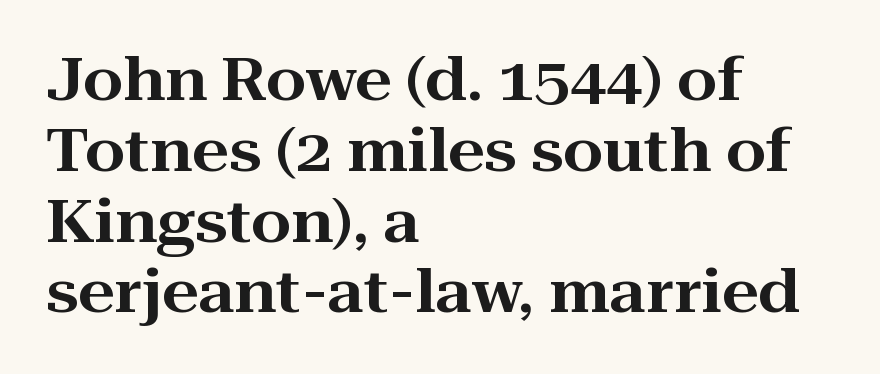
Underlining? Definitely not there. The line texture is even and compact thanks to regular tracking. This rendering employs a face with finishing strokes, i.e., a serif. Ascenders rise straight up at ninety degrees. The rag falls on the right side of this text block.
